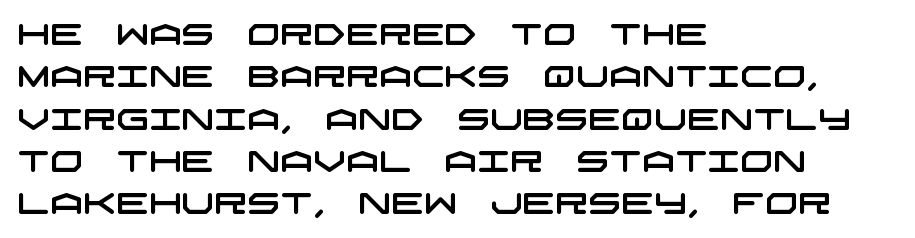
Note: no serifs on the glyphs. Characters follow at the spacing the type designer built in. The block of text has a typical density, with ordinary space between rows. Teacher's note: observe the even left margin — that is flush-left alignment. No word sits above an underline.
